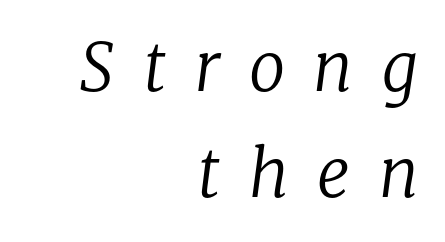
{"serif": "yes", "italic": "yes", "lean": "right", "slant_degrees": 8, "bold": "no", "weight": "regular", "width": "normal", "stroke_contrast": "low", "x_height": "medium", "monospaced": "no", "underline": "no", "align": "right", "line_spacing": "normal", "line_spacing_ratio": 1.6, "letter_spacing": "wide", "letter_spacing_em": 0.43, "glyph_px": 66}
